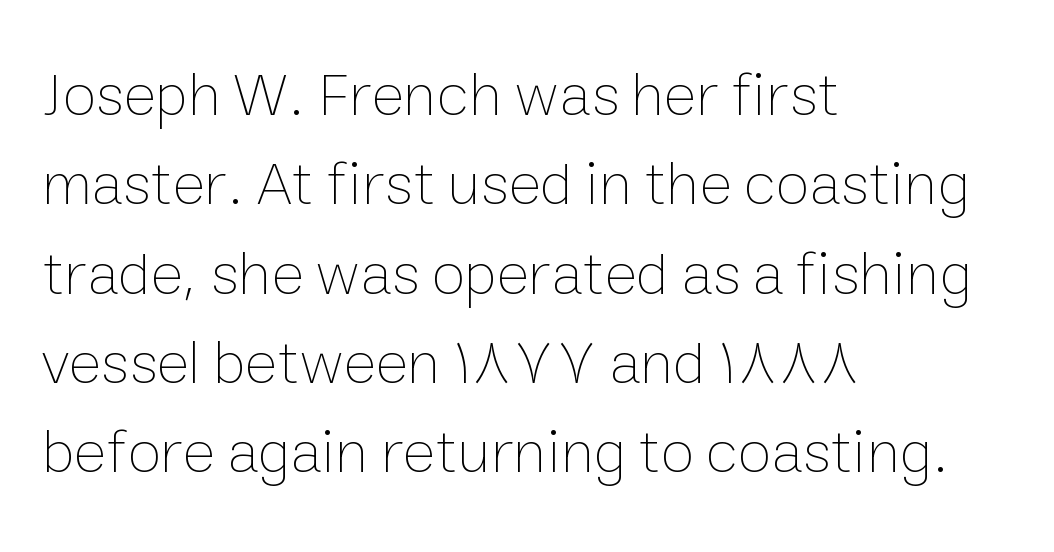
{"italic": "no", "bold": "no", "weight": "thin", "width": "normal", "stroke_contrast": "low", "x_height": "medium", "monospaced": "no", "underline": "no", "align": "left", "line_spacing": "normal", "line_spacing_ratio": 1.44, "letter_spacing": "normal", "letter_spacing_em": 0.0, "glyph_px": 62}
